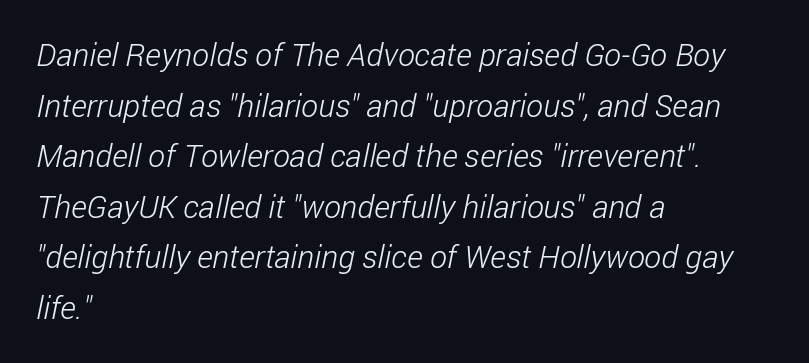
Q: Is the text bold? A: No.
Q: Is the typeface a serif or a sans-serif typeface? A: Sans-serif.
Q: Is the text underlined? A: No.
Q: How is the paragraph aligned? A: Left-aligned.
Q: Is the spacing between letters normal or unusually wide? A: Normal.
Q: Is the spacing between lines tight, normal or loose? A: Normal.
Q: Width (condensed, normal, or wide)? A: Condensed.
Q: Stroke contrast? A: Low.
Q: x-height? A: Medium.
Q: Monospaced? A: No.
